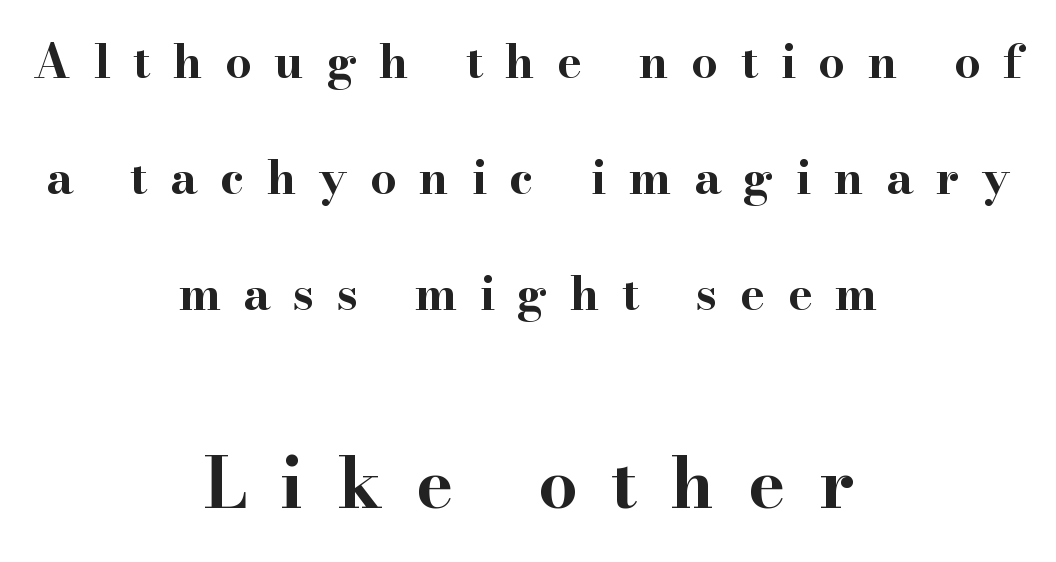
The lines are spread far apart with generous leading. The passage shown is typed in a proportional face where columns would drift. Any mark beneath the type? The region is blank. The type is letterspaced generously, with wide tracking. The more generous point size was reserved for the lower chunk. A typesetter would label this face a serif.
